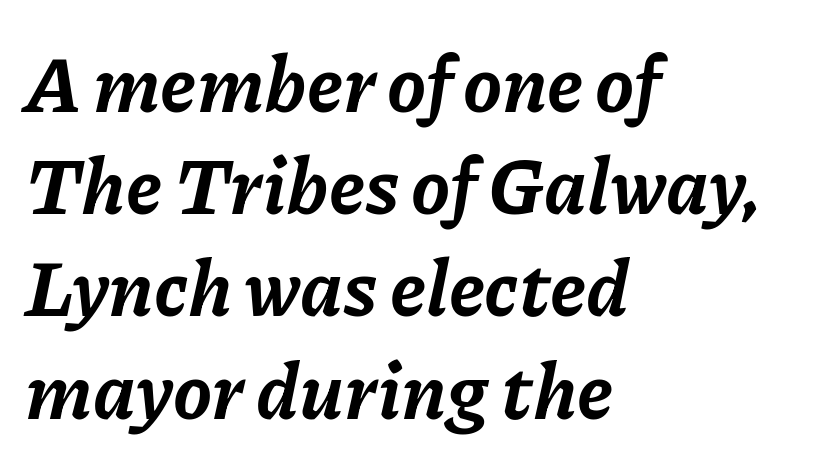
Q: Is the text bold? A: Yes.
Q: Is the text italic (slanted)? A: Yes, it leans right by about 11 degrees.
Q: Is the text underlined? A: No.
Q: How is the paragraph aligned? A: Left-aligned.
Q: Is the spacing between letters normal or unusually wide? A: Normal.
Q: Is the spacing between lines tight, normal or loose? A: Normal.
Q: Width (condensed, normal, or wide)? A: Normal.
Q: Stroke contrast? A: Low.
Q: x-height? A: Medium.
Q: Monospaced? A: No.
